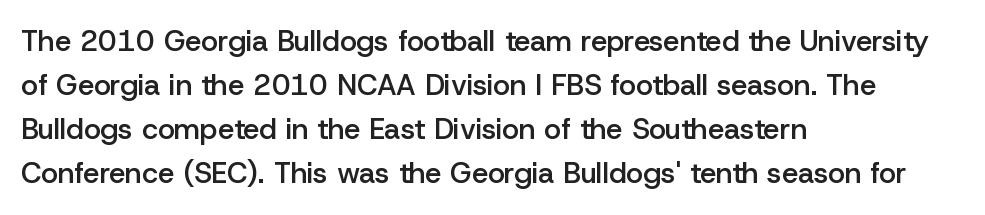
The line texture is even and compact thanks to regular tracking. Every row of glyphs begins at an identical x-position on the left. How heavy is the stroke? Medium-heavy — a semibold, shy of bold. Examine the stroke ends and you'll find no serifs. If you measured baseline to baseline, you'd find a middling distance.
